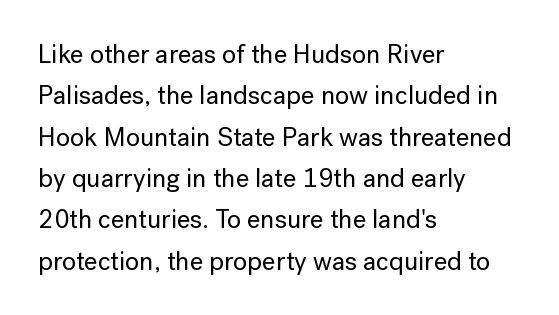
The image shows 26 px text type, upright; set left-aligned, normal line spacing (1.59x), normal letter spacing, not underlined.
